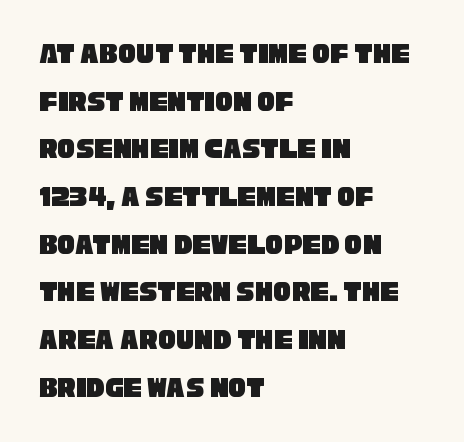
{"serif": "no", "width": "condensed", "stroke_contrast": "low", "x_height": "large", "monospaced": "no", "underline": "no", "align": "left", "line_spacing": "normal", "line_spacing_ratio": 1.59, "letter_spacing": "normal", "letter_spacing_em": 0.0, "glyph_px": 30}
